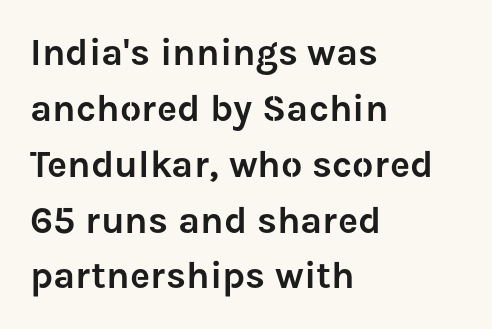
Q: Is the text italic (slanted)? A: No, it is upright.
Q: Is the typeface a serif or a sans-serif typeface? A: Sans-serif.
Q: Is the text underlined? A: No.
Q: How is the paragraph aligned? A: Left-aligned.
Q: Is the spacing between letters normal or unusually wide? A: Normal.
Q: Is the spacing between lines tight, normal or loose? A: Normal.
Q: Width (condensed, normal, or wide)? A: Normal.
Q: Stroke contrast? A: Low.
Q: x-height? A: Medium.
Q: Monospaced? A: No.
